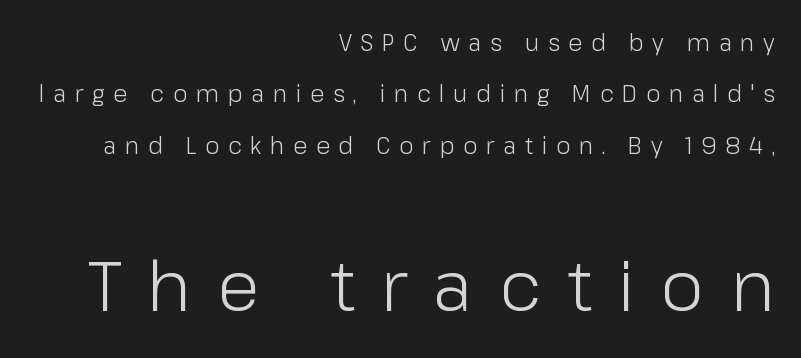
Q: Is the text bold? A: No.
Q: Is the text italic (slanted)? A: No, it is upright.
Q: Is the typeface a serif or a sans-serif typeface? A: Sans-serif.
Q: Is the text underlined? A: No.
Q: How is the paragraph aligned? A: Right-aligned.
Q: Is the spacing between letters normal or unusually wide? A: Unusually wide.
Q: Is the spacing between lines tight, normal or loose? A: Loose.
Q: Which block of text is set in a larger size, the first (top) or the second (bottom)? A: The second (bottom) one.
Q: Width (condensed, normal, or wide)? A: Normal.
Q: Stroke contrast? A: Low.
Q: x-height? A: Medium.
Q: Monospaced? A: No.
